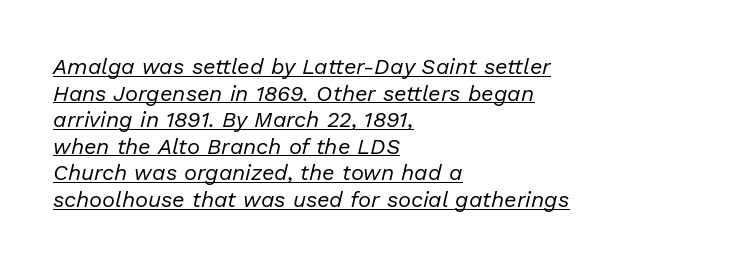
The image shows 22 px text type, italic (leaning right); set left-aligned, line spacing 1.21x, normal letter spacing, underlined.
